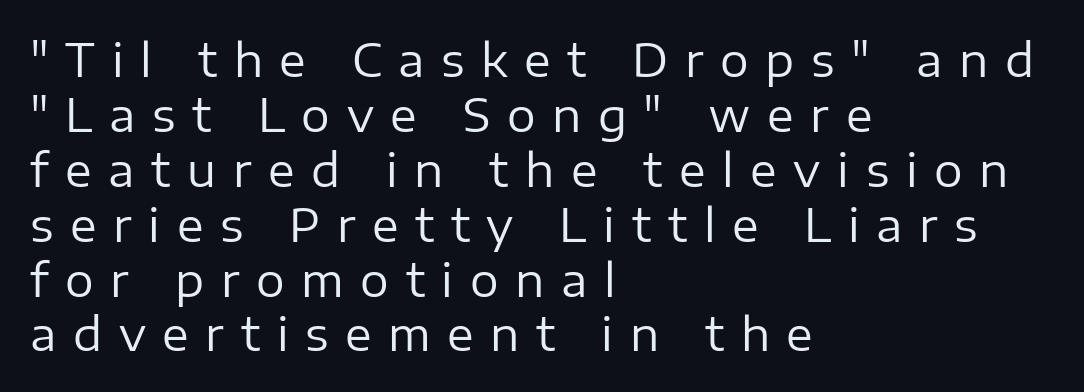
The face used here is rendered with a markedly widened letterfit. Vertical strokes here are truly vertical. The passage shown is typed in a proportional face where columns would drift. Unmarked baselines from the first word to the last. In CSS terms this would be text-align: left. The passage shown is typeset with a sans-serif family.
